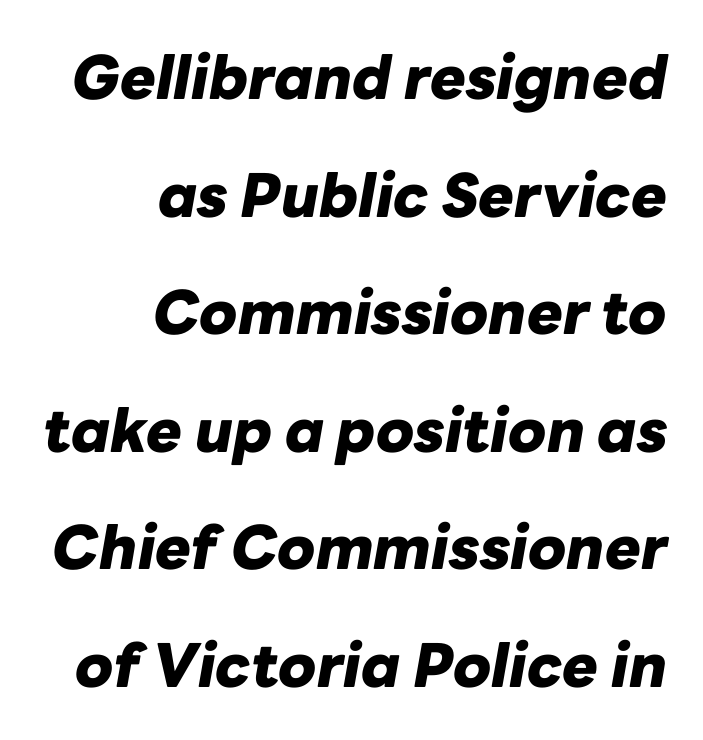
The image shows 60 px heavy type, italic (leaning right); set right-aligned, loose line spacing (1.96x), normal letter spacing, not underlined; low stroke contrast and a medium x-height.
